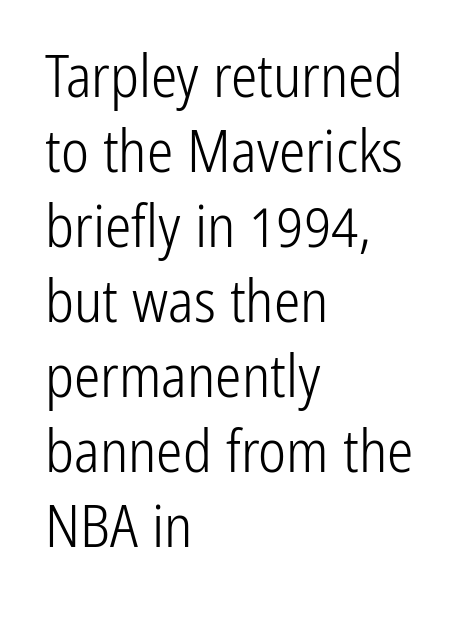
{"serif": "no", "italic": "no", "bold": "no", "weight": "light", "width": "condensed", "stroke_contrast": "low", "x_height": "medium", "monospaced": "no", "underline": "no", "align": "left", "line_spacing": "normal", "line_spacing_ratio": 1.27, "letter_spacing": "normal", "letter_spacing_em": 0.0, "glyph_px": 59}
